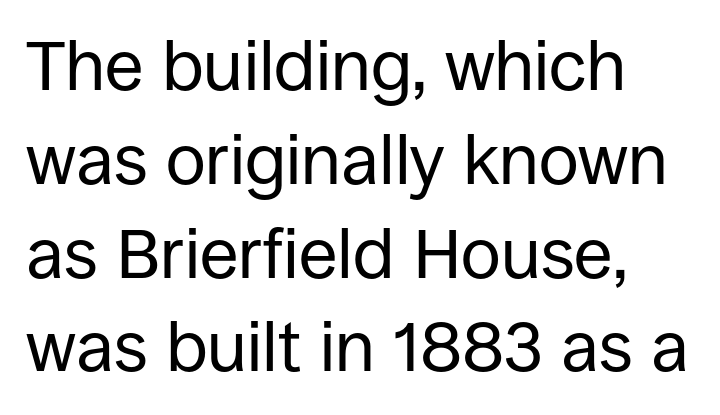
The image shows 70 px regular-weight sans-serif type, upright; set left-aligned, normal line spacing (1.34x), normal letter spacing, not underlined; low stroke contrast and a large x-height.
